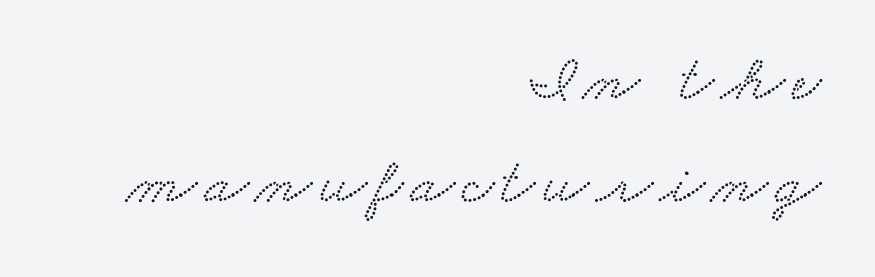
The image shows 65 px wide serif type; set right-aligned, normal line spacing (1.58x), not underlined; low stroke contrast and a small x-height.
